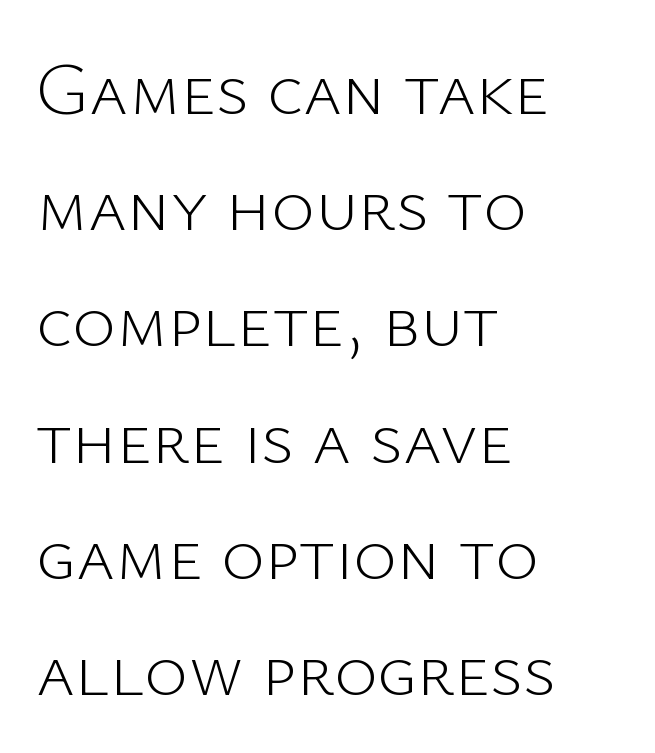
Q: Is the text bold? A: No.
Q: Is the text italic (slanted)? A: No, it is upright.
Q: Is the typeface a serif or a sans-serif typeface? A: Sans-serif.
Q: Is the text underlined? A: No.
Q: How is the paragraph aligned? A: Left-aligned.
Q: Is the spacing between letters normal or unusually wide? A: Normal.
Q: Is the spacing between lines tight, normal or loose? A: Normal.
Q: Width (condensed, normal, or wide)? A: Normal.
Q: Stroke contrast? A: Low.
Q: x-height? A: Medium.
Q: Monospaced? A: No.
